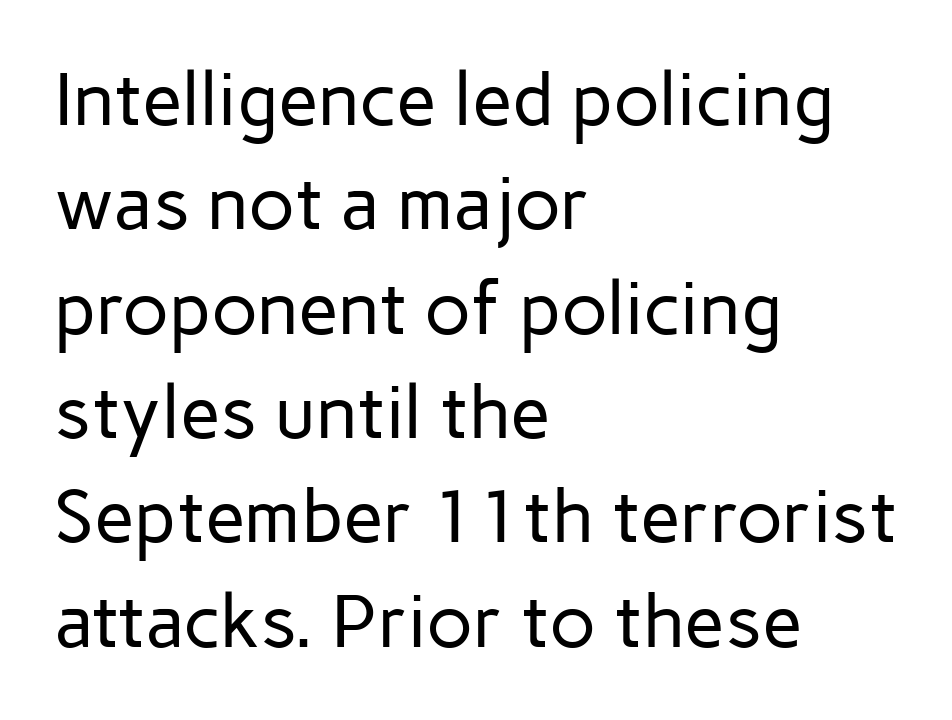
These lines are rendered in a variable-pitch font. The baseline area is clear. Stroke thickness stays within the range of a standard reading face or lighter. The rendering uses a moderate line-height, typical for paragraphs.
